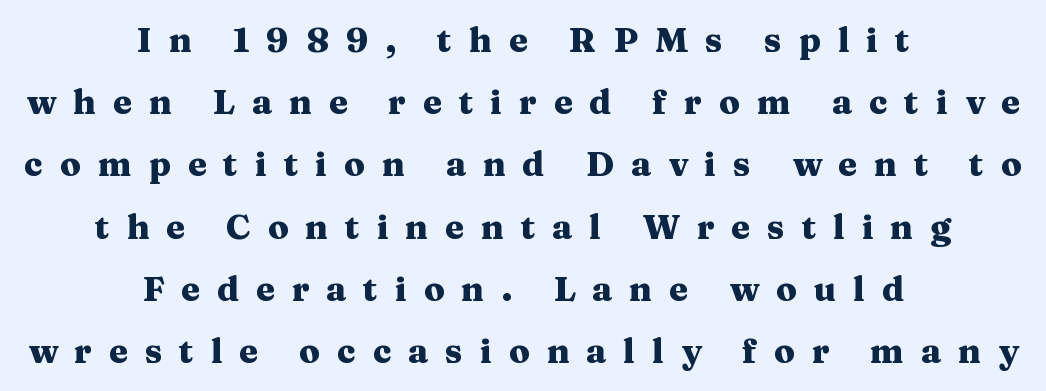
Q: Is the text bold? A: Yes.
Q: Is the text italic (slanted)? A: No, it is upright.
Q: Is the typeface a serif or a sans-serif typeface? A: Serif.
Q: Is the text underlined? A: No.
Q: How is the paragraph aligned? A: Centered.
Q: Is the spacing between letters normal or unusually wide? A: Unusually wide.
Q: Width (condensed, normal, or wide)? A: Wide.
Q: Stroke contrast? A: Medium.
Q: x-height? A: Medium.
Q: Monospaced? A: No.
